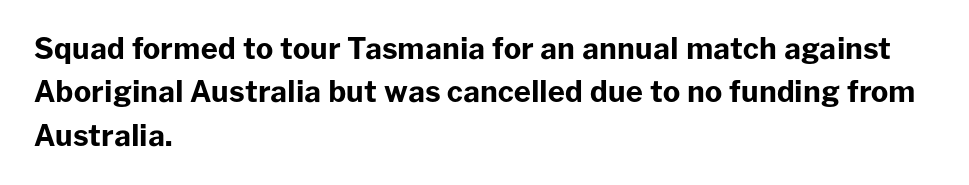
How would I describe the line gaps? Plain and ordinary. This rendering leaves character spacing at its baseline value. Looks like regular typesetting: each glyph gets only the width it needs. The passage shown is typeset with a sans-serif family. A clean baseline with only descenders dipping below it. Weight: bold.
